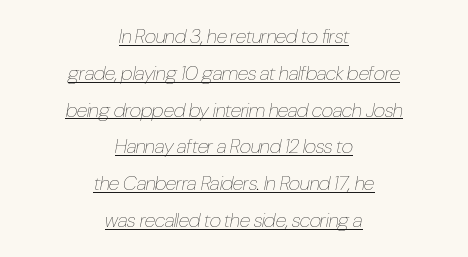
The image shows 20 px text type, italic (leaning right); set centered, line spacing 1.84x, normal letter spacing, underlined.
